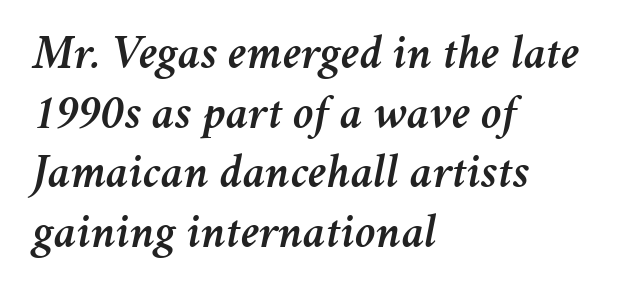
{"italic": "yes", "lean": "right", "slant_degrees": 11, "width": "normal", "stroke_contrast": "medium", "x_height": "medium", "monospaced": "no", "underline": "no", "align": "left", "line_spacing_ratio": 1.24, "letter_spacing": "normal", "letter_spacing_em": 0.0, "glyph_px": 48}
